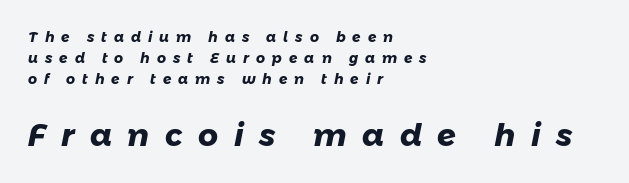
{"serif": "no", "bold": "yes", "weight": "heavy", "width": "normal", "stroke_contrast": "low", "x_height": "medium", "monospaced": "no", "underline": "no", "align": "left", "line_spacing": "normal", "line_spacing_ratio": 1.49, "letter_spacing": "wide", "letter_spacing_em": 0.5, "larger_block": "second", "size_ratio": 2.21, "glyph_px": 31}
